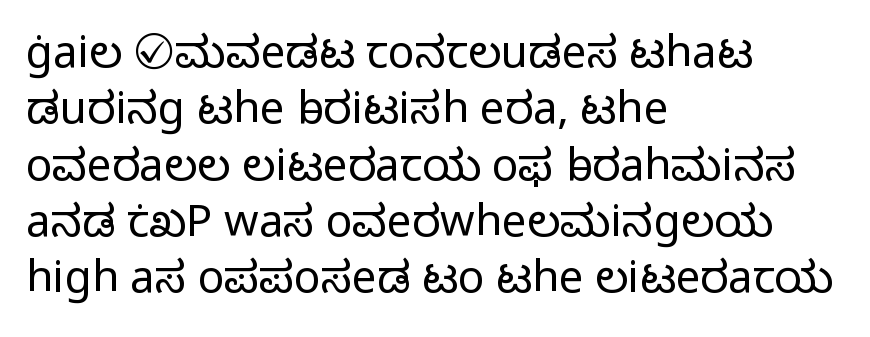
This block has exactly the height ordinary leading produces. The font is comparable to plain body text, perhaps lighter. Quick note: not italic, upright. What stands out about the letter spacing? Nothing — it is the standard amount.
